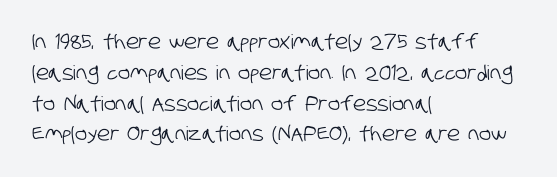
The image shows 20 px text type; set left-aligned, normal line spacing (1.54x), normal letter spacing, not underlined.
